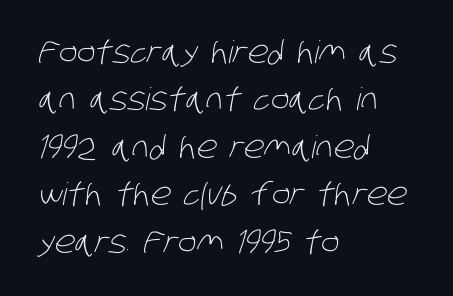
Is the letter spacing exaggerated? No — it looks like the ordinary default. Type style note: lacks serifs. Looks like regular typesetting: each glyph gets only the width it needs. The ragged edge is on the right, which tells us the setting is flush left.
